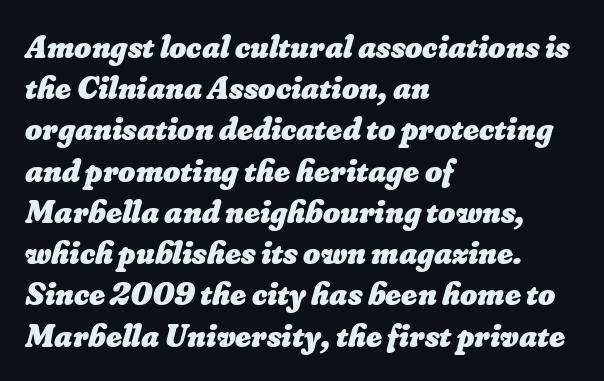
The passage shown is typed in a proportional face where columns would drift. The area under the type is left untouched. Tracking here is standard; glyphs follow each other at the usual distance. Heft: maximum for text — a bold. Where is the straight margin? On the left. A normal amount of white space separates one row of letters from the next.
